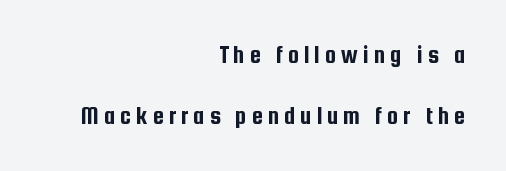
These lines have a slow, spaced-out rhythm from letter to letter. The axis of the letterforms is exactly vertical. You could fit nearly another row in the gap between these rows. The string is rendered with underlining switched off. Notice how the passage keeps a crisp vertical edge on the right only.
